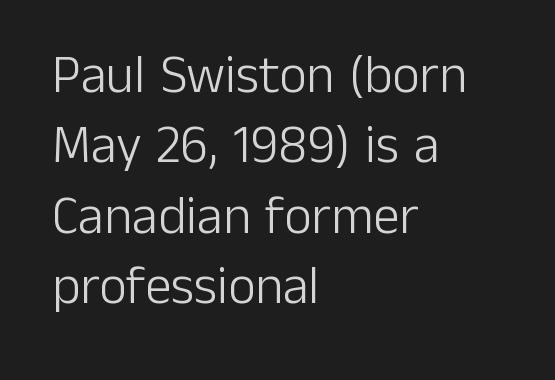
Q: Is the text bold? A: No.
Q: Is the text italic (slanted)? A: No, it is upright.
Q: Is the typeface a serif or a sans-serif typeface? A: Sans-serif.
Q: Is the text underlined? A: No.
Q: How is the paragraph aligned? A: Left-aligned.
Q: Is the spacing between letters normal or unusually wide? A: Normal.
Q: Is the spacing between lines tight, normal or loose? A: Normal.
Q: Width (condensed, normal, or wide)? A: Normal.
Q: Stroke contrast? A: Low.
Q: x-height? A: Medium.
Q: Monospaced? A: No.
